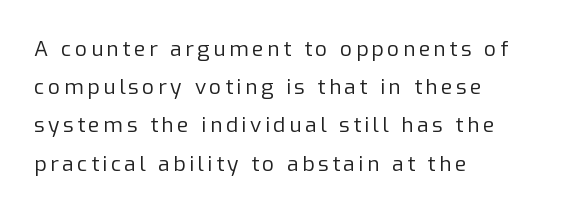
{"italic": "no", "bold": "no", "underline": "no", "align": "left", "line_spacing_ratio": 1.82, "glyph_px": 21}
